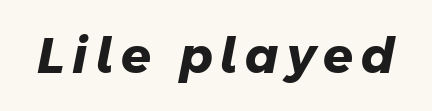
Underlining? Definitely not there. Its strokes are broad and dark, the hallmark of bold type. The letters advance in unequal steps, a hallmark of proportional type. Check where the strokes stop: nothing finishes them off — pure sans.
